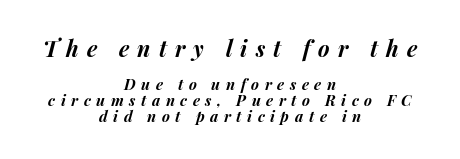
The image shows 22 px bold type, italic (leaning right); set centered, tight line spacing (1.04x), unusually wide letter spacing (+0.37 em), not underlined; the first (top) block is 1.47x larger.
